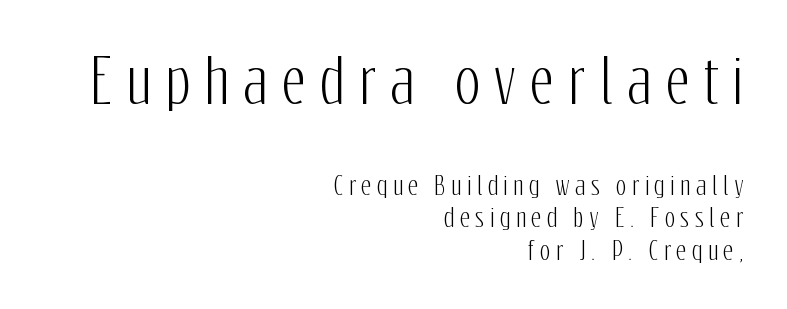
Q: Is the text italic (slanted)? A: No, it is upright.
Q: Is the typeface a serif or a sans-serif typeface? A: Sans-serif.
Q: Is the text underlined? A: No.
Q: How is the paragraph aligned? A: Right-aligned.
Q: Is the spacing between letters normal or unusually wide? A: Unusually wide.
Q: Is the spacing between lines tight, normal or loose? A: Normal.
Q: Which block of text is set in a larger size, the first (top) or the second (bottom)? A: The first (top) one.
Q: Width (condensed, normal, or wide)? A: Condensed.
Q: Stroke contrast? A: Low.
Q: x-height? A: Medium.
Q: Monospaced? A: No.
